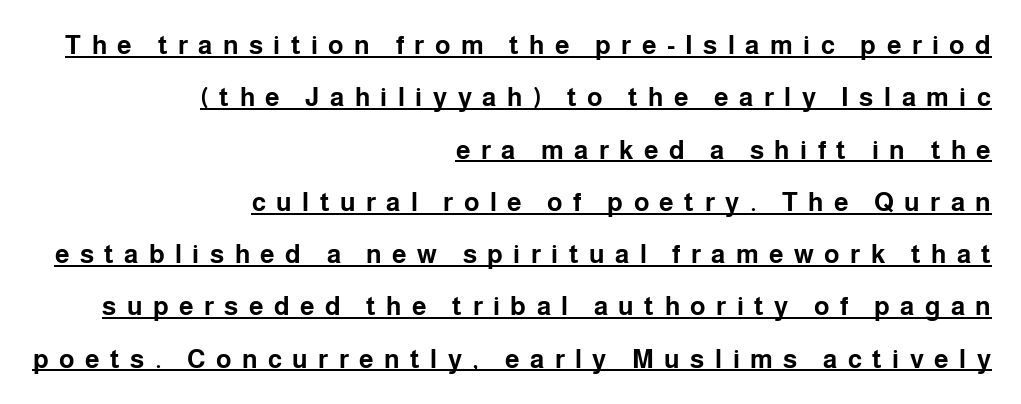
A continuous stroke trails under the words, as in a hyperlink. The letters are bold, with thick, heavy strokes. Tracking here is generous; glyphs stand well apart from one another. What's the leading like? Stretched, with rows far apart. This sample is right-justified, so line beginnings fall wherever the words allow. This is roman type, the default non-slanted kind.
